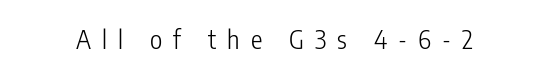
Q: Is the text bold? A: No.
Q: Is the text italic (slanted)? A: No, it is upright.
Q: Is the text underlined? A: No.
Q: Is the spacing between letters normal or unusually wide? A: Unusually wide.
